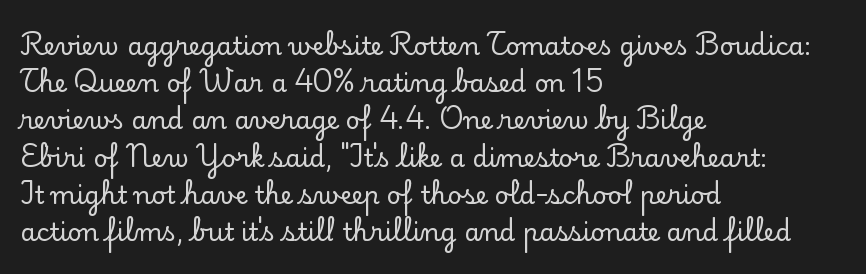
{"italic": "no", "underline": "no", "align": "left", "line_spacing": "normal", "line_spacing_ratio": 1.49, "letter_spacing": "normal", "letter_spacing_em": 0.0, "glyph_px": 25}
